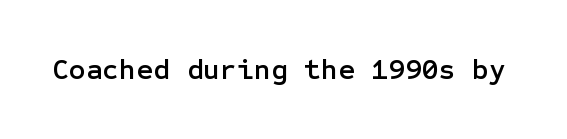
A typesetter would label this face a sans. The typography opts for an upright posture over an oblique one. The baseline area is clear. These lines keep a tight, regular rhythm from letter to letter.
